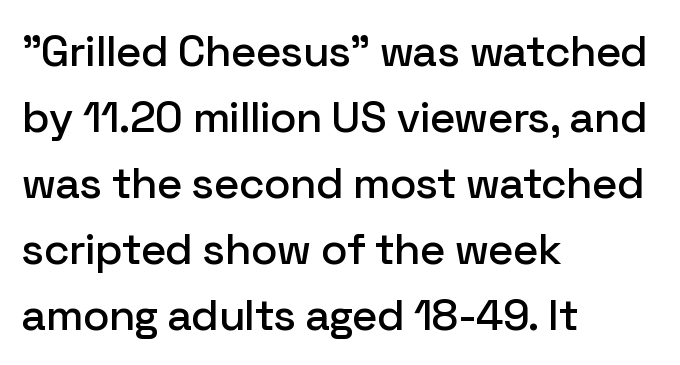
The image shows 44 px sans-serif type, upright; set left-aligned, normal line spacing (1.5x), normal letter spacing, not underlined; low stroke contrast and a medium x-height.
